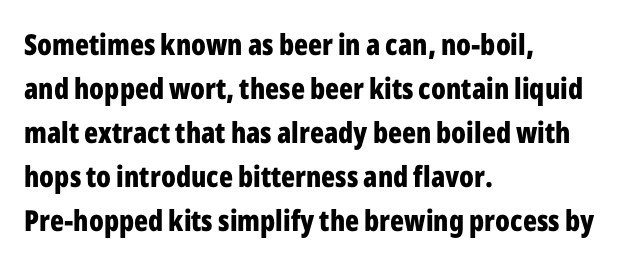
Q: Is the text bold? A: Yes.
Q: Is the text italic (slanted)? A: No, it is upright.
Q: Is the typeface a serif or a sans-serif typeface? A: Sans-serif.
Q: Is the text underlined? A: No.
Q: How is the paragraph aligned? A: Left-aligned.
Q: Is the spacing between letters normal or unusually wide? A: Normal.
Q: Is the spacing between lines tight, normal or loose? A: Normal.
Q: Width (condensed, normal, or wide)? A: Condensed.
Q: Stroke contrast? A: Low.
Q: x-height? A: Medium.
Q: Monospaced? A: No.
